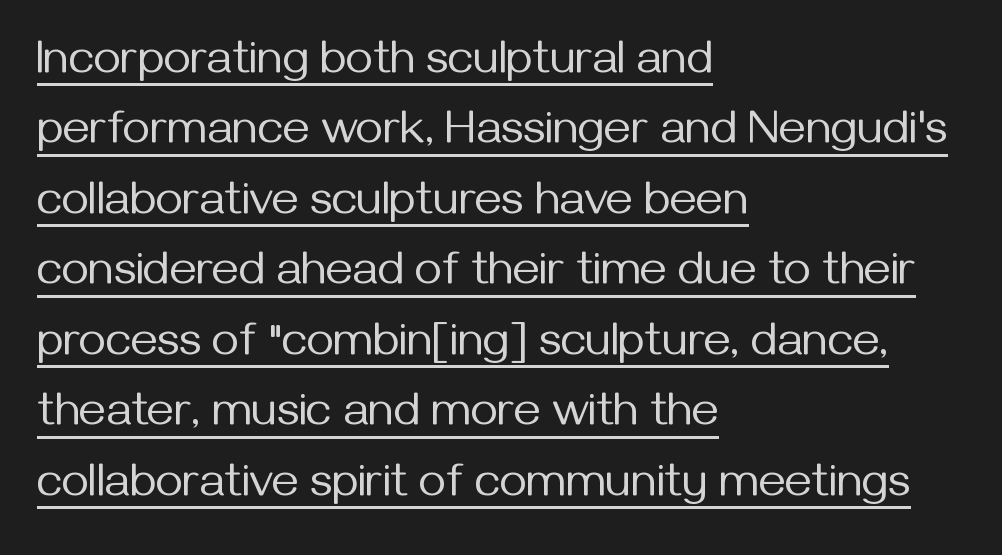
{"serif": "no", "italic": "no", "bold": "no", "weight": "regular", "width": "normal", "stroke_contrast": "medium", "x_height": "medium", "monospaced": "no", "underline": "yes", "align": "left", "line_spacing": "normal", "line_spacing_ratio": 1.5, "letter_spacing": "normal", "letter_spacing_em": 0.0, "glyph_px": 47}
